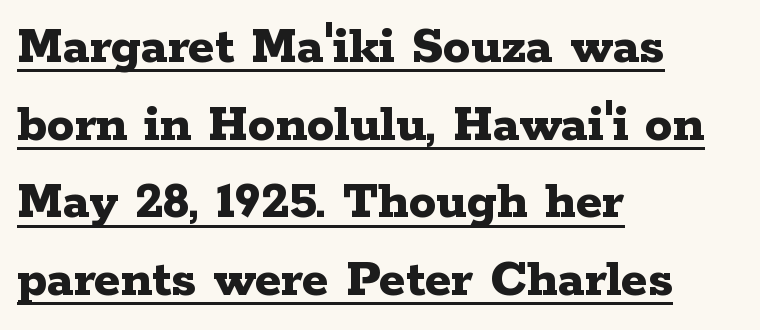
Q: Is the text bold? A: Yes.
Q: Is the text italic (slanted)? A: No, it is upright.
Q: Is the typeface a serif or a sans-serif typeface? A: Serif.
Q: Is the text underlined? A: Yes.
Q: How is the paragraph aligned? A: Left-aligned.
Q: Is the spacing between letters normal or unusually wide? A: Normal.
Q: Is the spacing between lines tight, normal or loose? A: Normal.
Q: Width (condensed, normal, or wide)? A: Wide.
Q: Stroke contrast? A: Low.
Q: x-height? A: Medium.
Q: Monospaced? A: No.
